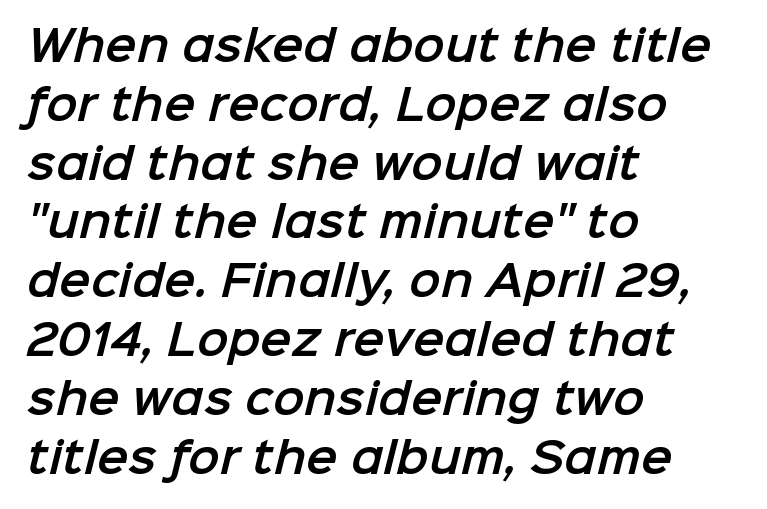
Short note: letters normally spaced. The rendering anchors every line to the left-hand side. The line-height multiplier appears to be the usual default. The strip under each line holds only bare page.
